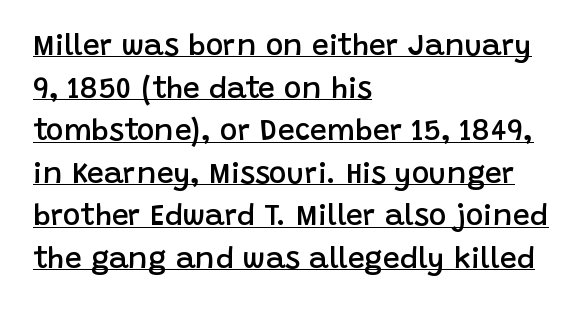
Each letter keeps its own natural width here, so spacing adapts to shape. The strokes are fattened partway — semibold, not bold. The lines in this sample share a left origin and differ only in where they stop. Unlike italic type, these characters show no tilt at all. You can tell from the bare stems that sans-serif type was used.
